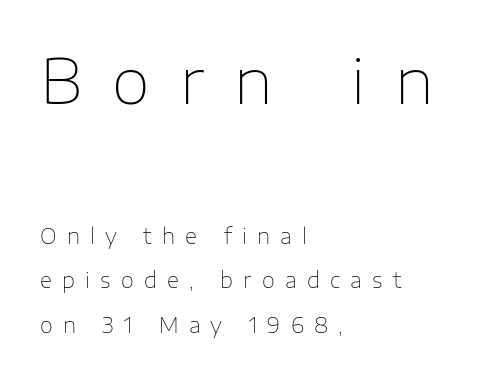
{"serif": "no", "italic": "no", "bold": "no", "weight": "thin", "width": "normal", "stroke_contrast": "low", "x_height": "medium", "monospaced": "no", "underline": "no", "align": "left", "line_spacing": "loose", "line_spacing_ratio": 2.13, "letter_spacing": "wide", "letter_spacing_em": 0.49, "larger_block": "first", "size_ratio": 2.95, "glyph_px": 62}
